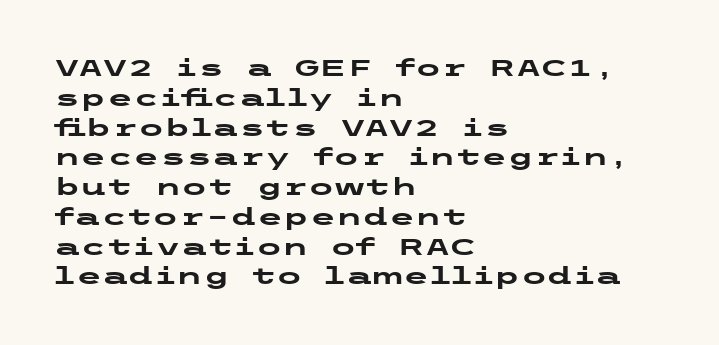
Every character sits straight up, as roman type does. This rendering uses left alignment, leaving the right contour irregular. Letters rest on an invisible, unmarked baseline. The passage shown has conventional tracking throughout. Pretty heavy lettering here — definitely bold.
